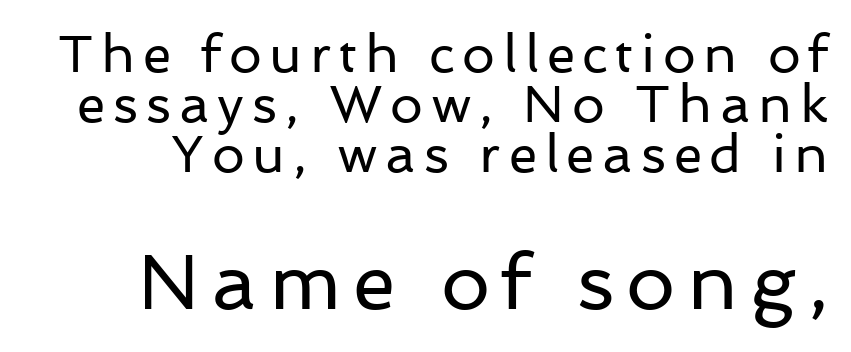
Q: Is the text bold? A: No.
Q: Is the text italic (slanted)? A: No, it is upright.
Q: Is the typeface a serif or a sans-serif typeface? A: Sans-serif.
Q: Is the text underlined? A: No.
Q: Is the spacing between lines tight, normal or loose? A: Tight.
Q: Which block of text is set in a larger size, the first (top) or the second (bottom)? A: The second (bottom) one.
Q: Width (condensed, normal, or wide)? A: Normal.
Q: Stroke contrast? A: Low.
Q: x-height? A: Medium.
Q: Monospaced? A: No.
